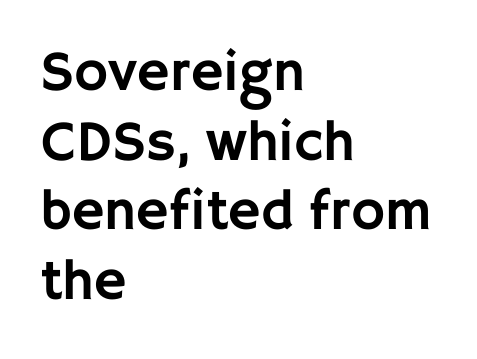
The image shows 57 px sans-serif type, upright; set left-aligned, line spacing 1.22x, normal letter spacing, not underlined; low stroke contrast and a large x-height.
